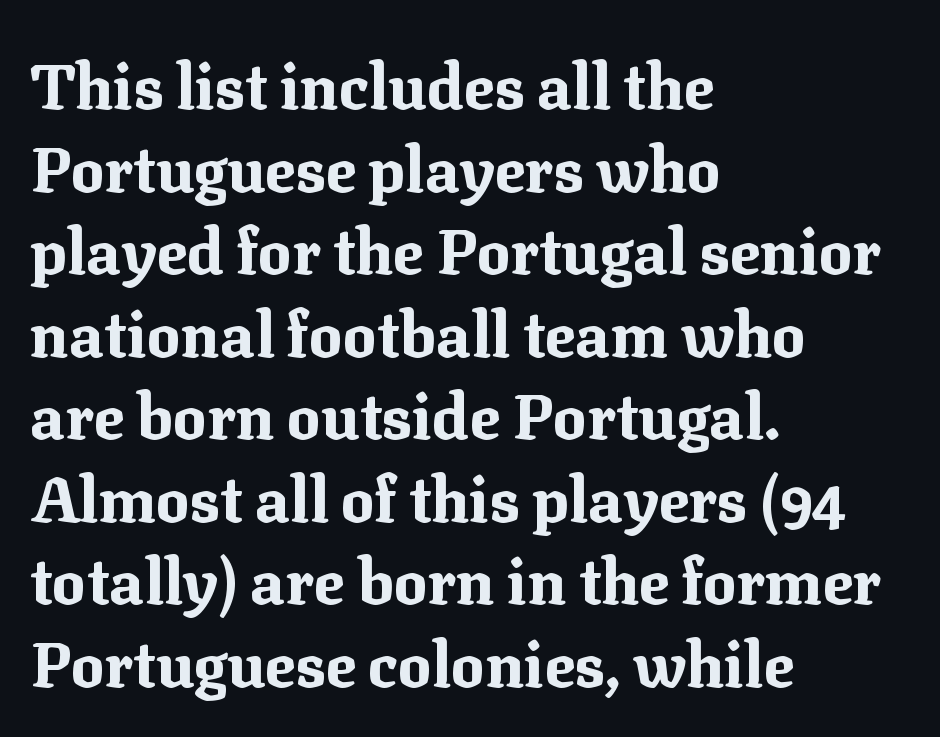
Tall strokes in this sample are plumb rather than angled. Spacing verdict: proportional, widths tailored to each character. These lines sit exactly where default settings would place them. The area under the type is left untouched.
